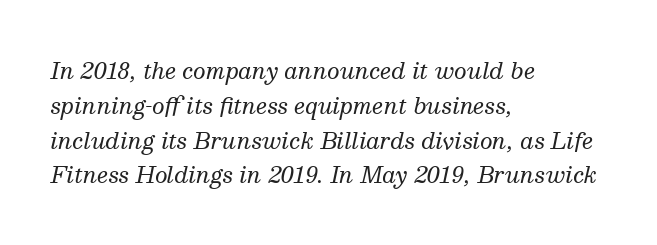
{"italic": "yes", "lean": "right", "slant_degrees": 13, "bold": "no", "underline": "no", "align": "left", "line_spacing": "normal", "line_spacing_ratio": 1.58, "letter_spacing": "normal", "letter_spacing_em": 0.0, "glyph_px": 22}
